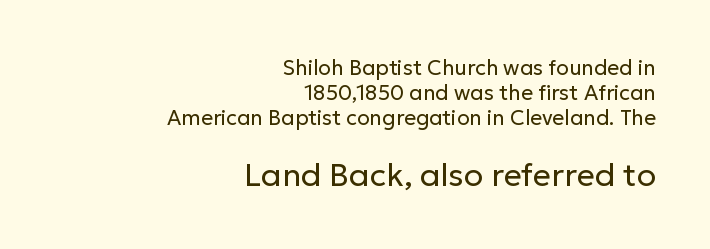
The image shows 32 px regular-weight sans-serif type, upright; set right-aligned, line spacing 1.18x, normal letter spacing, not underlined; the second (bottom) block is 1.52x larger; low stroke contrast and a medium x-height.
